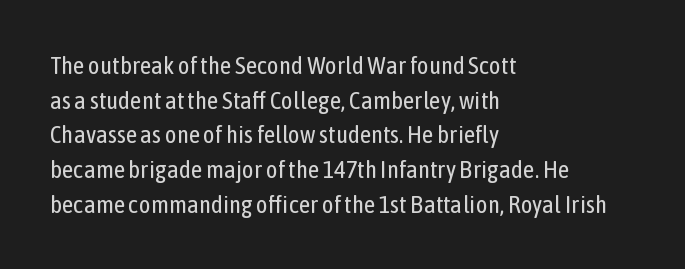
Q: Is the text bold? A: No.
Q: Is the text italic (slanted)? A: No, it is upright.
Q: Is the text underlined? A: No.
Q: How is the paragraph aligned? A: Left-aligned.
Q: Is the spacing between letters normal or unusually wide? A: Normal.
Q: Is the spacing between lines tight, normal or loose? A: Normal.
